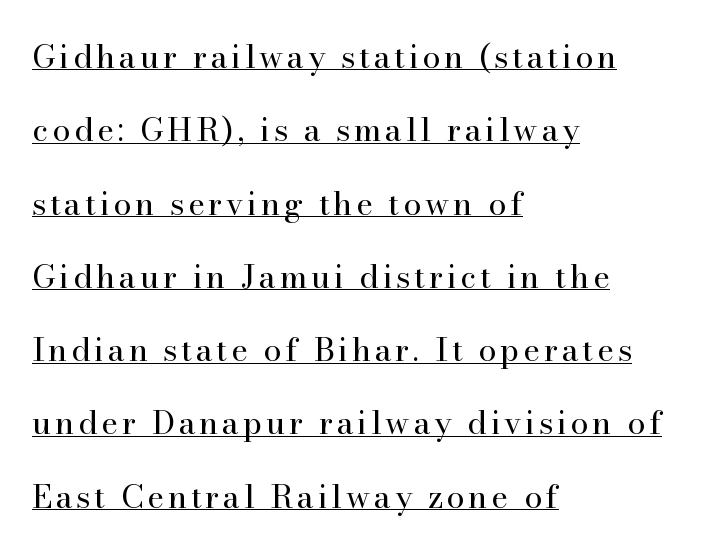
{"serif": "yes", "italic": "no", "bold": "no", "weight": "regular", "width": "normal", "stroke_contrast": "high", "x_height": "small", "monospaced": "no", "underline": "yes", "align": "left", "line_spacing": "loose", "line_spacing_ratio": 2.29, "glyph_px": 32}
